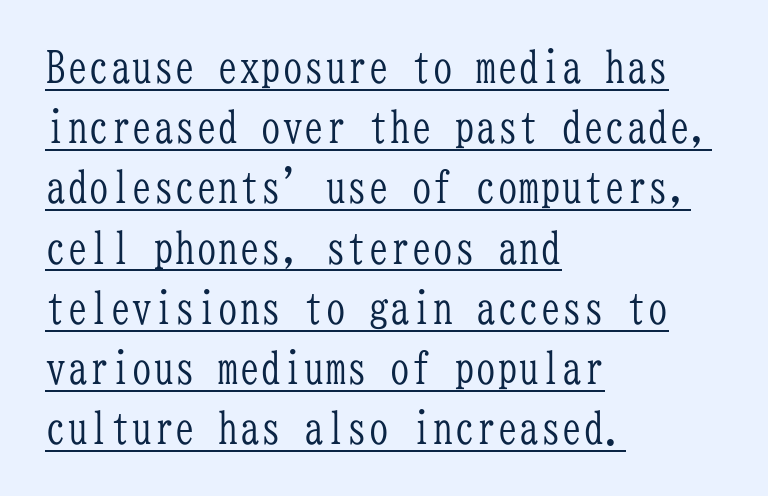
The image shows 43 px light, condensed serif type, upright, monospaced; set left-aligned, normal line spacing (1.4x), normal letter spacing, underlined; low stroke contrast and a medium x-height.
